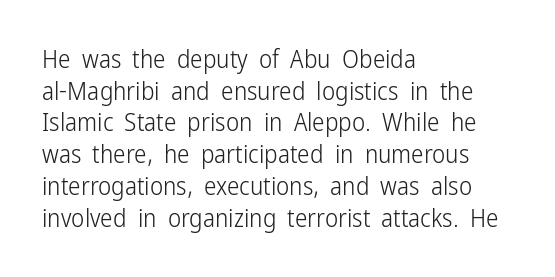
The characters are drawn with everyday or finer stroke widths. The string is rendered with underlining switched off. Leading matches the norm, producing a regular column. This sample uses plain, unmodified letter spacing.
